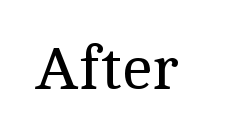
The space directly below the letters is spotless. The tracking reads as untouched default to a designer's eye. Posture: straight, roman, zero tilt. Counters stay open thanks to moderate or lighter strokes. The characters display serif detailing at their extremities.
